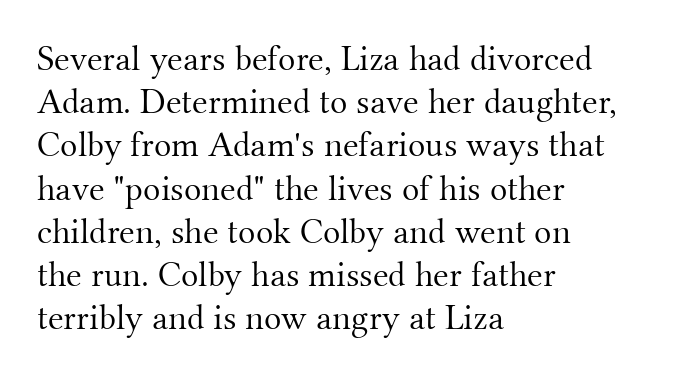
{"serif": "yes", "italic": "no", "bold": "no", "weight": "light", "width": "normal", "stroke_contrast": "medium", "x_height": "small", "monospaced": "no", "underline": "no", "align": "left", "line_spacing_ratio": 1.2, "letter_spacing": "normal", "letter_spacing_em": 0.0, "glyph_px": 36}
